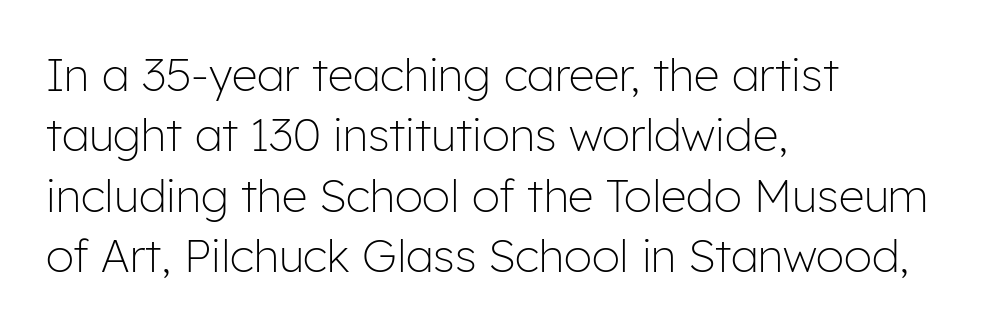
{"serif": "no", "italic": "no", "bold": "no", "weight": "light", "width": "normal", "stroke_contrast": "low", "x_height": "medium", "monospaced": "no", "underline": "no", "align": "left", "line_spacing": "normal", "line_spacing_ratio": 1.34, "letter_spacing": "normal", "letter_spacing_em": 0.0, "glyph_px": 45}
